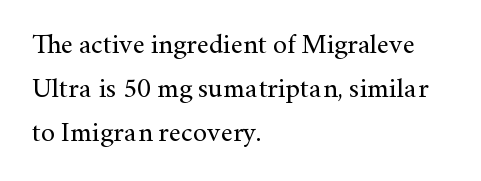
The image shows 28 px regular-weight serif type, upright; set left-aligned, normal line spacing (1.57x), normal letter spacing, not underlined; medium stroke contrast and a small x-height.
